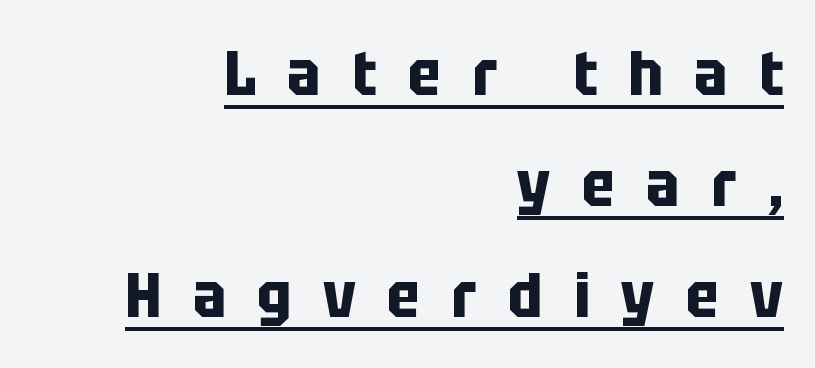
The rendering uses the underline text-decoration. The rendering uses a bold face; every stroke is thick and dark. Do the characters align in a grid? No, the font is proportional. The text block is weighted toward the right margin, trailing off unevenly leftward. Style check: upright.
